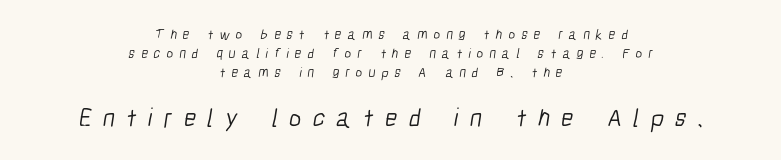
The image shows 26 px text type; set centered, normal line spacing (1.37x), unusually wide letter spacing (+0.43 em), not underlined; the second (bottom) block is 1.86x larger.
